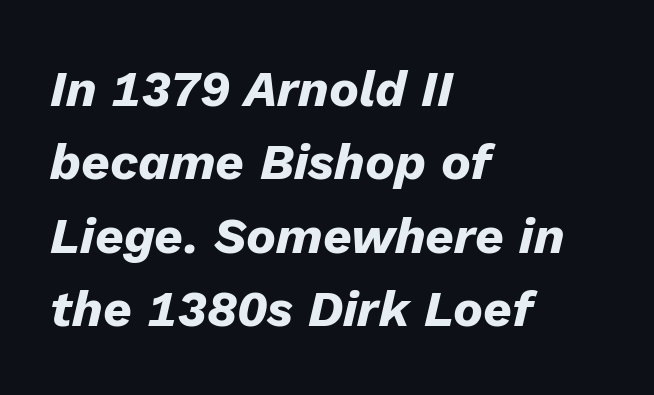
The image shows 50 px heavy type, italic (leaning right); set left-aligned, normal line spacing (1.47x), normal letter spacing, not underlined; low stroke contrast and a medium x-height.
